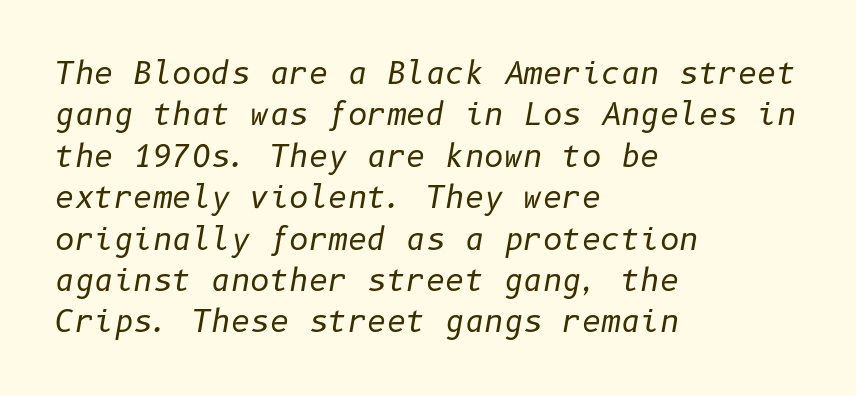
The image shows 30 px regular-weight type, italic (leaning right); set left-aligned, normal line spacing (1.38x), normal letter spacing, not underlined; low stroke contrast and a medium x-height.
